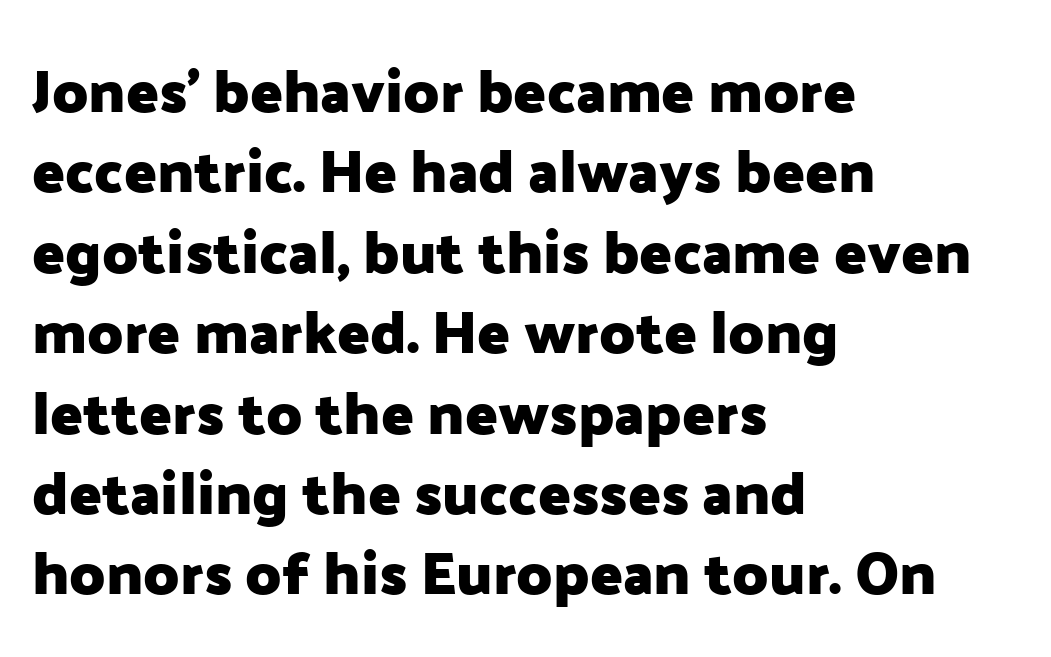
The image shows 60 px heavy sans-serif type, upright; set left-aligned, normal line spacing (1.34x), normal letter spacing, not underlined; low stroke contrast and a medium x-height.
